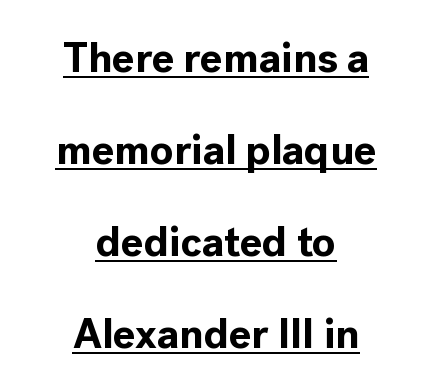
Vertical spacing — loose. The tracking reads as untouched default to a designer's eye. This is underlined copy, the kind a proofreader might mark for attention. The typography opts for an upright posture over an oblique one.
